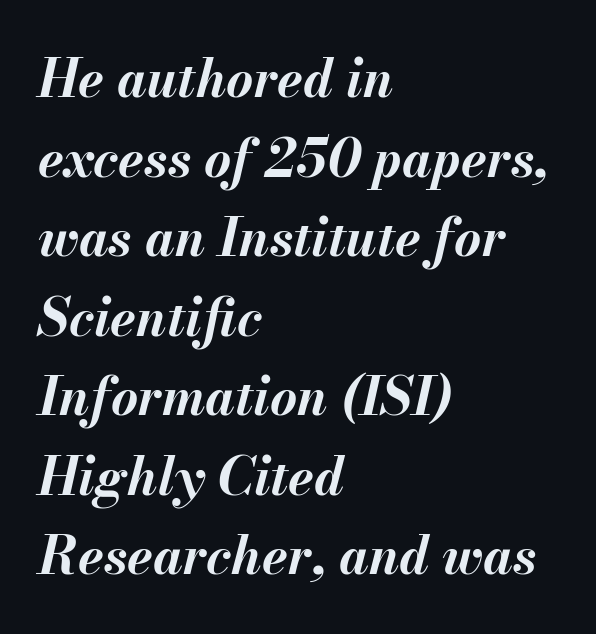
The image shows 52 px bold type, italic (leaning right); set left-aligned, normal line spacing (1.53x), normal letter spacing, not underlined; medium stroke contrast and a small x-height.
